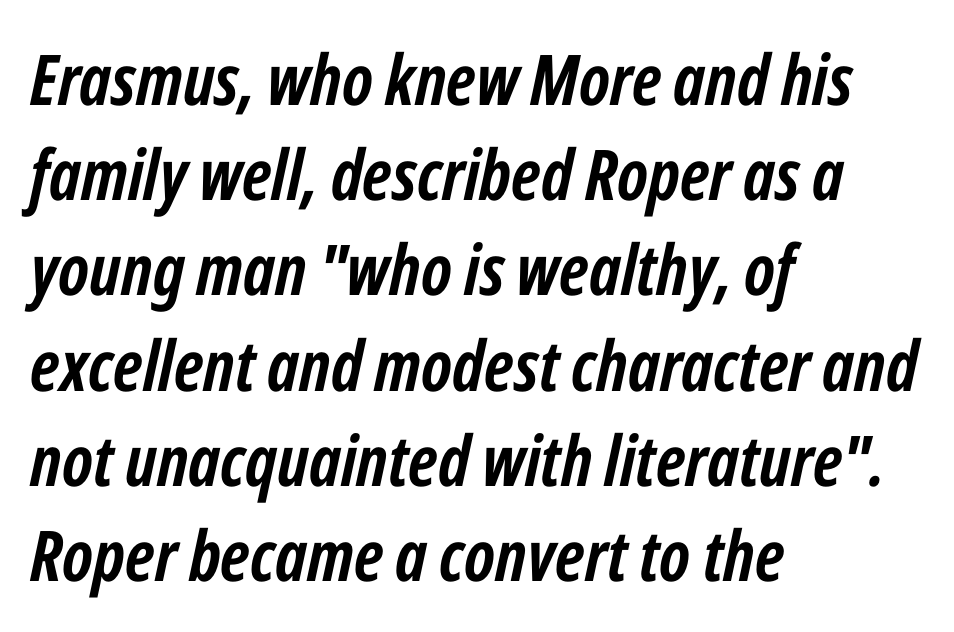
Q: Is the text bold? A: Yes.
Q: Is the text italic (slanted)? A: Yes, it leans right by about 12 degrees.
Q: Is the text underlined? A: No.
Q: How is the paragraph aligned? A: Left-aligned.
Q: Is the spacing between letters normal or unusually wide? A: Normal.
Q: Is the spacing between lines tight, normal or loose? A: Normal.
Q: Width (condensed, normal, or wide)? A: Condensed.
Q: Stroke contrast? A: Low.
Q: x-height? A: Medium.
Q: Monospaced? A: No.
